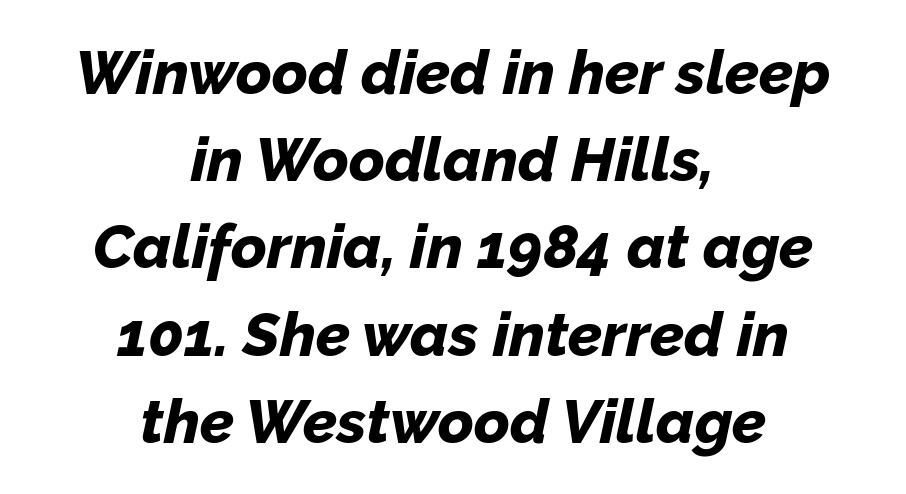
The image shows 61 px bold type, italic (leaning right); set centered, normal line spacing (1.43x), normal letter spacing, not underlined; low stroke contrast and a medium x-height.
